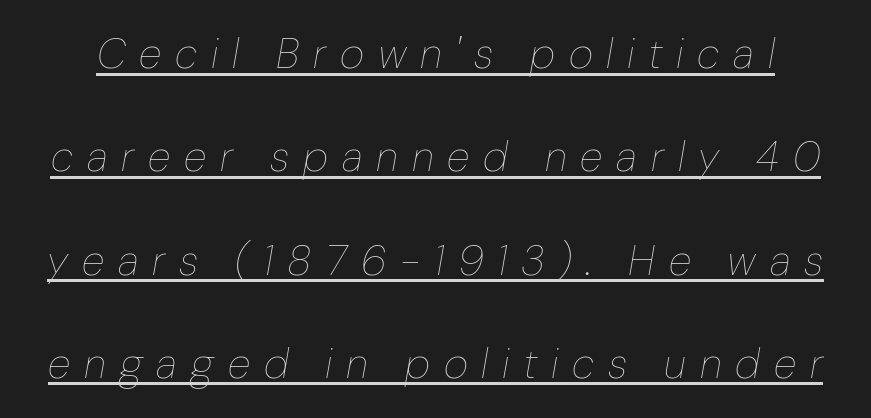
Q: Is the text bold? A: No.
Q: Is the text italic (slanted)? A: Yes, it leans right by about 10 degrees.
Q: Is the text underlined? A: Yes.
Q: Is the spacing between letters normal or unusually wide? A: Unusually wide.
Q: Is the spacing between lines tight, normal or loose? A: Loose.
Q: Width (condensed, normal, or wide)? A: Normal.
Q: Stroke contrast? A: Low.
Q: x-height? A: Medium.
Q: Monospaced? A: No.
